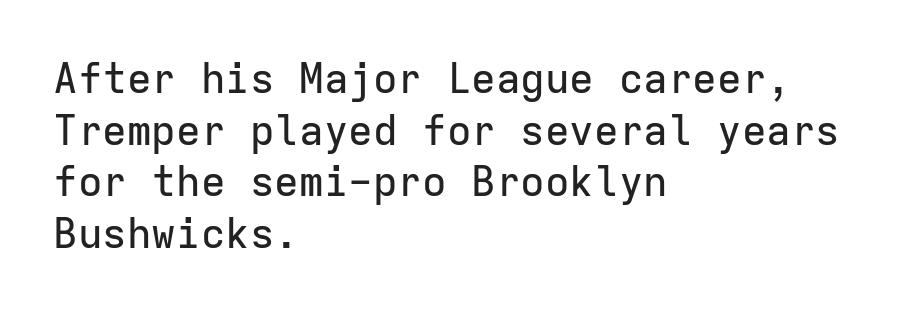
{"serif": "no", "italic": "no", "width": "normal", "stroke_contrast": "low", "x_height": "medium", "monospaced": "yes", "underline": "no", "align": "left", "line_spacing": "normal", "line_spacing_ratio": 1.26, "letter_spacing": "normal", "letter_spacing_em": 0.0, "glyph_px": 41}
